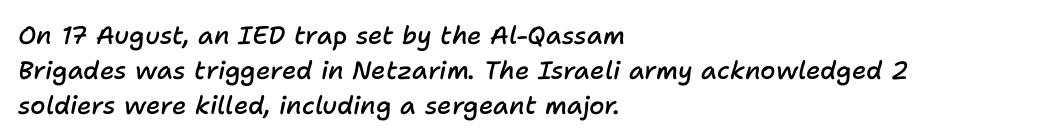
{"italic": "yes", "lean": "right", "slant_degrees": 11, "bold": "semi", "underline": "no", "align": "left", "line_spacing": "normal", "line_spacing_ratio": 1.4, "letter_spacing": "normal", "letter_spacing_em": 0.0, "glyph_px": 25}
